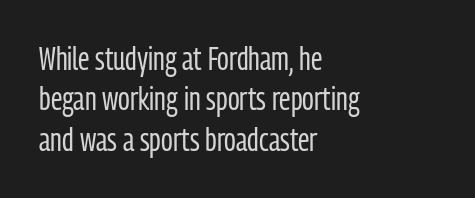
Q: Is the text bold? A: No.
Q: Is the text italic (slanted)? A: No, it is upright.
Q: Is the typeface a serif or a sans-serif typeface? A: Sans-serif.
Q: Is the text underlined? A: No.
Q: How is the paragraph aligned? A: Left-aligned.
Q: Is the spacing between letters normal or unusually wide? A: Normal.
Q: Is the spacing between lines tight, normal or loose? A: Normal.
Q: Width (condensed, normal, or wide)? A: Condensed.
Q: Stroke contrast? A: Low.
Q: x-height? A: Medium.
Q: Monospaced? A: No.
